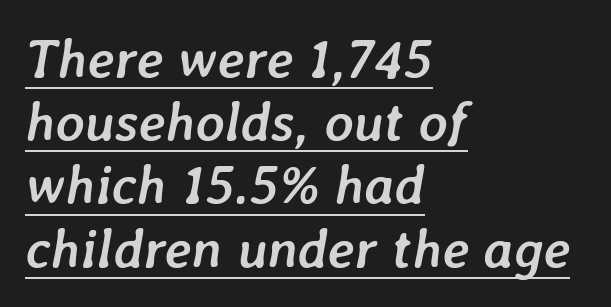
Q: Is the text bold? A: Yes.
Q: Is the text italic (slanted)? A: Yes, it leans right by about 7 degrees.
Q: Is the text underlined? A: Yes.
Q: How is the paragraph aligned? A: Left-aligned.
Q: Is the spacing between letters normal or unusually wide? A: Normal.
Q: Is the spacing between lines tight, normal or loose? A: Tight.
Q: Width (condensed, normal, or wide)? A: Normal.
Q: Stroke contrast? A: Low.
Q: x-height? A: Medium.
Q: Monospaced? A: No.
